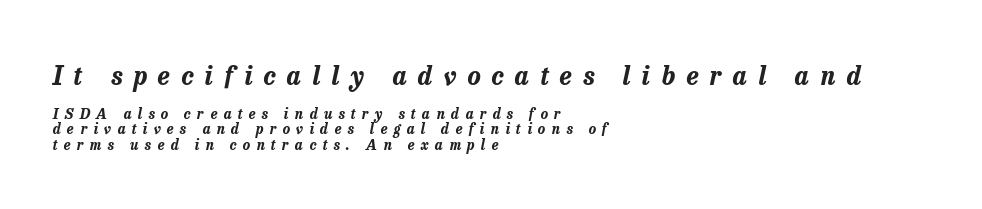
{"italic": "yes", "lean": "right", "slant_degrees": 13, "bold": "yes", "underline": "no", "align": "left", "line_spacing": "tight", "line_spacing_ratio": 1.11, "letter_spacing": "wide", "letter_spacing_em": 0.45, "larger_block": "first", "size_ratio": 1.79, "glyph_px": 25}
